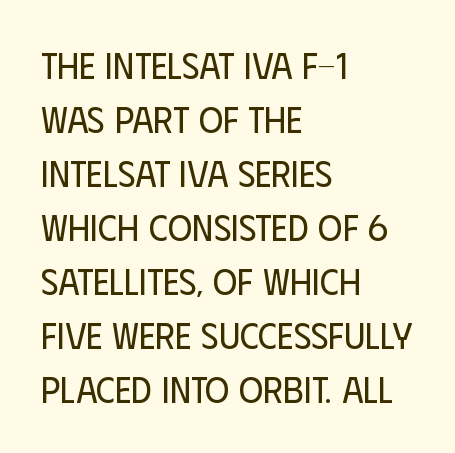
The rendering uses natural spacing where letterforms have individual widths. Lines of text with bare space underneath. The lines are quadded left. The passage shown stacks its lines at a standard gap. You can tell from the bare stems that sans-serif type was used. Default kerning and tracking; the words read as compact shapes.
